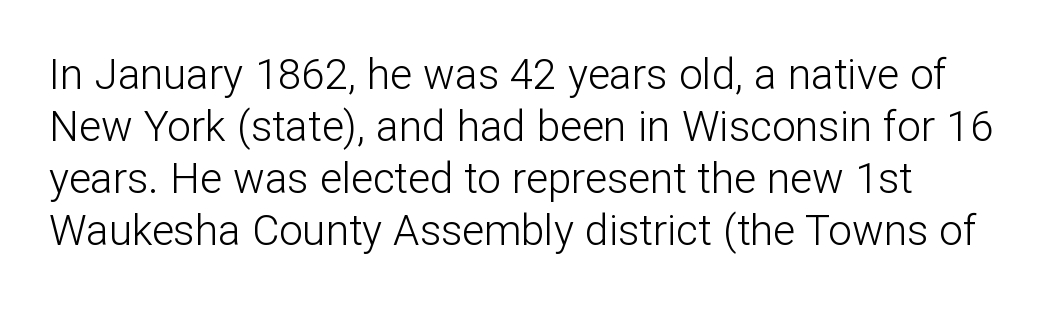
Q: Is the text bold? A: No.
Q: Is the text italic (slanted)? A: No, it is upright.
Q: Is the typeface a serif or a sans-serif typeface? A: Sans-serif.
Q: Is the text underlined? A: No.
Q: Is the spacing between letters normal or unusually wide? A: Normal.
Q: Width (condensed, normal, or wide)? A: Normal.
Q: Stroke contrast? A: Low.
Q: x-height? A: Medium.
Q: Monospaced? A: No.
